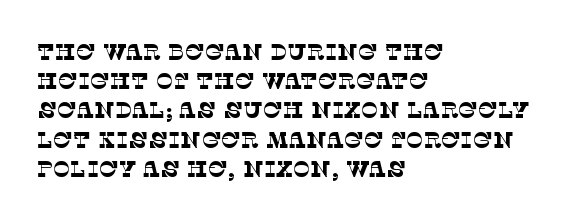
These lines keep a tight, regular rhythm from letter to letter. The weight tops out at a normal text grade. The passage is arranged the way most books set body copy — flush left. A typesetter would call this leading conventional body-copy spacing. The baseline area is clear.
